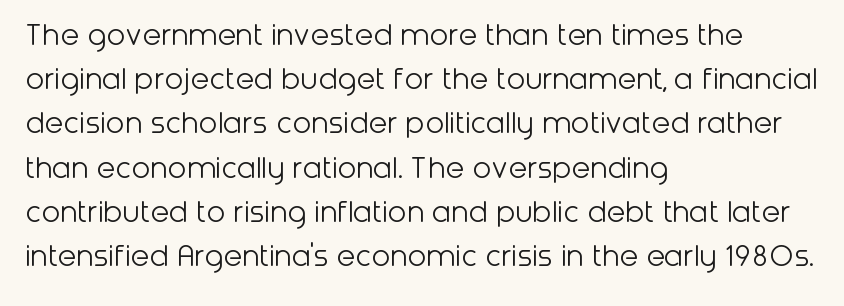
The image shows 34 px light sans-serif type, upright; set left-aligned, normal line spacing (1.3x), normal letter spacing, not underlined; low stroke contrast and a medium x-height.
